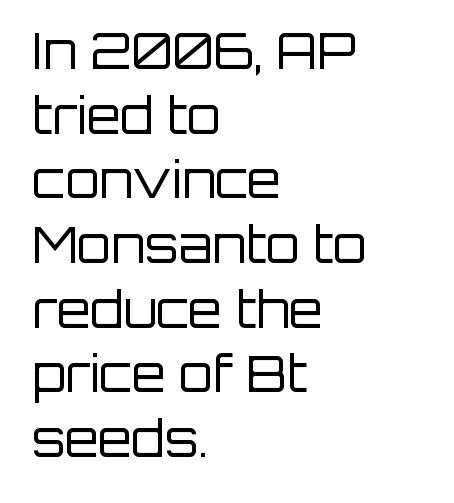
Do the characters align in a grid? No, the font is proportional. The horizontal fit of the characters is conventional and even. Designer's note — italics off, roman on. Leftover space on each line is placed entirely after the last word. The strokes carry an ordinary text weight at most. Serifs: no, the terminals of the letterforms are clean.
